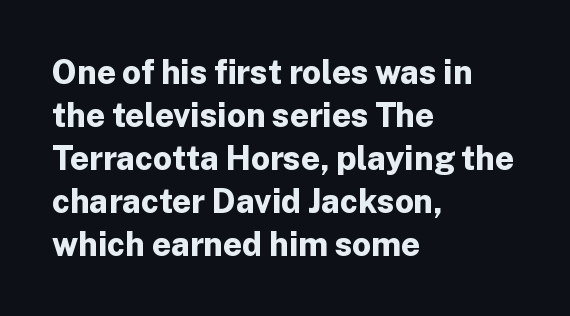
Layout note: lines flush left. Strokes here are thick enough to call this a true bold. The font family rendered here belongs to the sans-serif group. The area under the type is left untouched.
